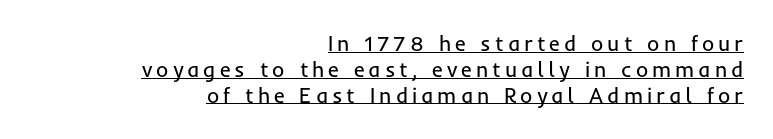
The image shows 21 px text type, upright; set right-aligned, line spacing 1.23x, underlined.
